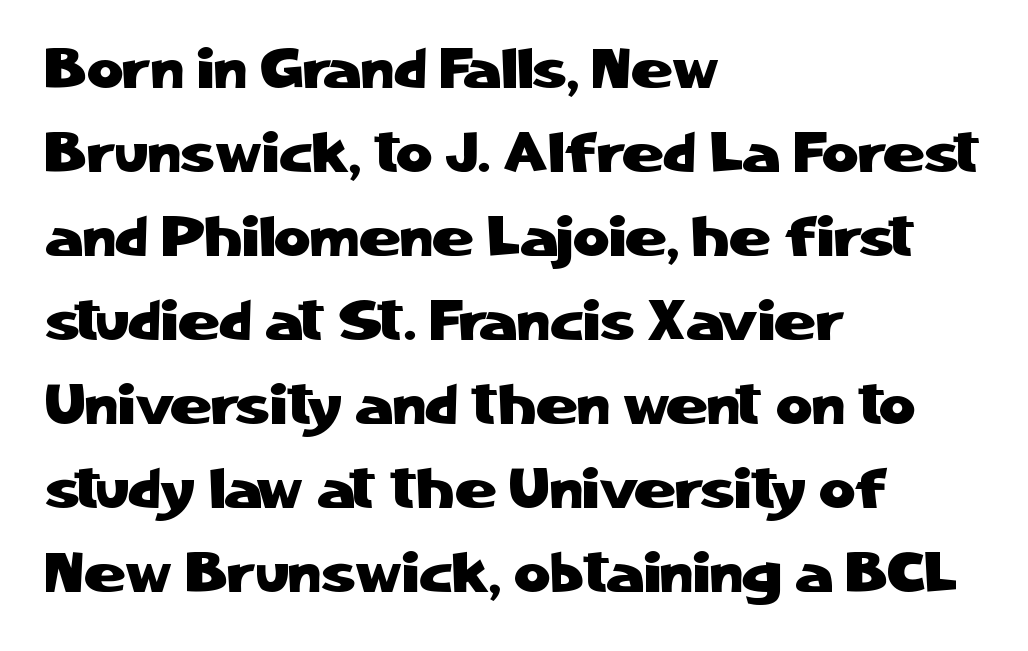
{"serif": "no", "italic": "no", "width": "normal", "stroke_contrast": "low", "x_height": "medium", "monospaced": "no", "underline": "no", "align": "left", "line_spacing": "normal", "line_spacing_ratio": 1.5, "letter_spacing": "normal", "letter_spacing_em": 0.0, "glyph_px": 56}
